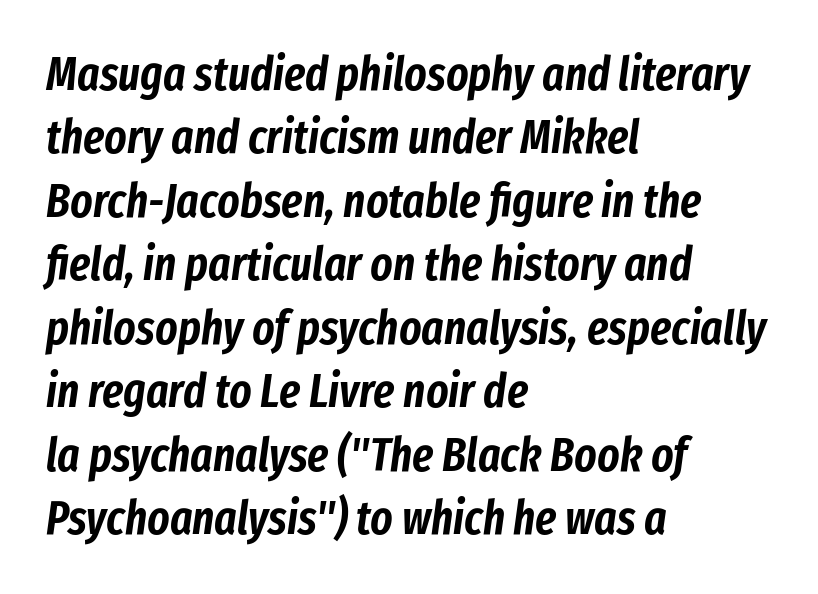
The image shows 47 px condensed type, italic (leaning right); set left-aligned, normal line spacing (1.35x), normal letter spacing, not underlined; low stroke contrast and a medium x-height.
